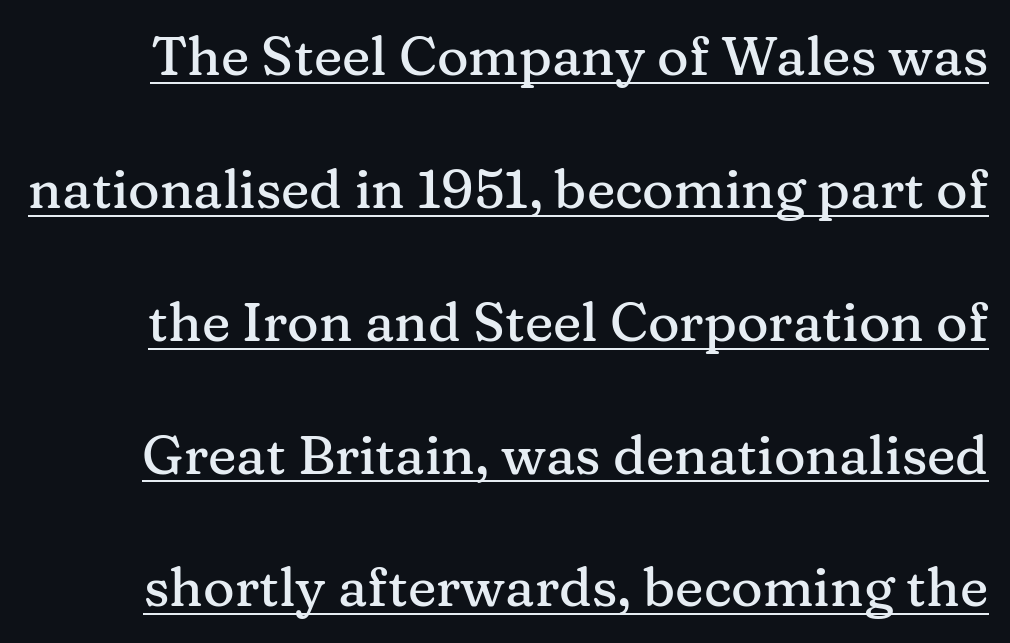
The rendering uses a large line-height, opening up the rows. The designer went with a serif here, giving each stem small feet. Italic? Not at all — the glyphs are vertical. Spacing between characters is what you'd get straight out of the box.
